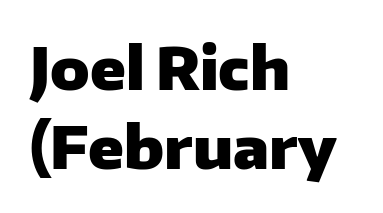
This sample keeps an unexceptional amount of space between lines. Students, note that the glyphs here touch the page at normal intervals. Style check: upright. The rendering uses natural spacing where letterforms have individual widths. As a designer I'd log this as weight 700, bold.
